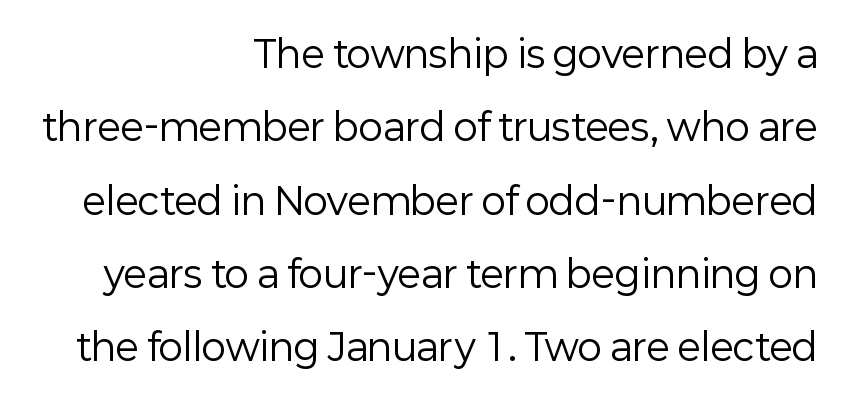
Q: Is the text bold? A: No.
Q: Is the text italic (slanted)? A: No, it is upright.
Q: Is the typeface a serif or a sans-serif typeface? A: Sans-serif.
Q: Is the text underlined? A: No.
Q: How is the paragraph aligned? A: Right-aligned.
Q: Is the spacing between letters normal or unusually wide? A: Normal.
Q: Is the spacing between lines tight, normal or loose? A: Loose.
Q: Width (condensed, normal, or wide)? A: Normal.
Q: Stroke contrast? A: Low.
Q: x-height? A: Medium.
Q: Monospaced? A: No.
